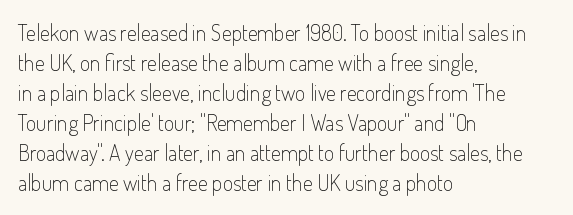
The image shows 22 px text type, upright; set left-aligned, normal line spacing (1.36x), normal letter spacing, not underlined.
